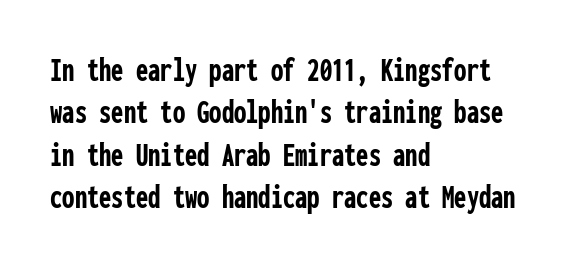
Q: Is the text bold? A: Yes.
Q: Is the text italic (slanted)? A: No, it is upright.
Q: Is the typeface a serif or a sans-serif typeface? A: Sans-serif.
Q: Is the text underlined? A: No.
Q: How is the paragraph aligned? A: Left-aligned.
Q: Is the spacing between letters normal or unusually wide? A: Normal.
Q: Width (condensed, normal, or wide)? A: Condensed.
Q: Stroke contrast? A: Low.
Q: x-height? A: Medium.
Q: Monospaced? A: Yes.
